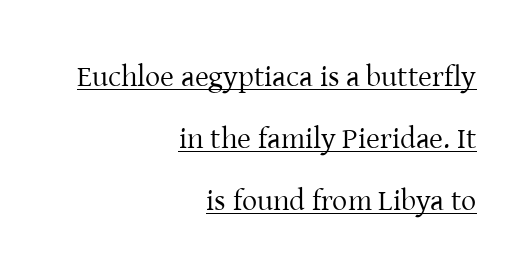
{"serif": "yes", "italic": "no", "bold": "no", "weight": "regular", "width": "normal", "stroke_contrast": "low", "x_height": "medium", "monospaced": "no", "underline": "yes", "align": "right", "line_spacing": "loose", "line_spacing_ratio": 2.07, "letter_spacing": "normal", "letter_spacing_em": 0.0, "glyph_px": 30}
